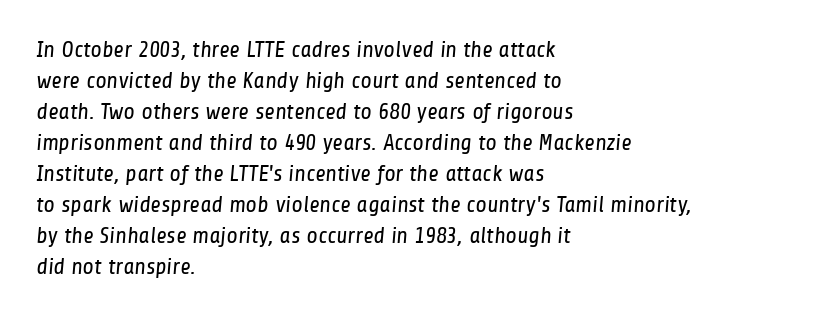
The image shows 23 px text type; set left-aligned, normal line spacing (1.35x), normal letter spacing, not underlined.
